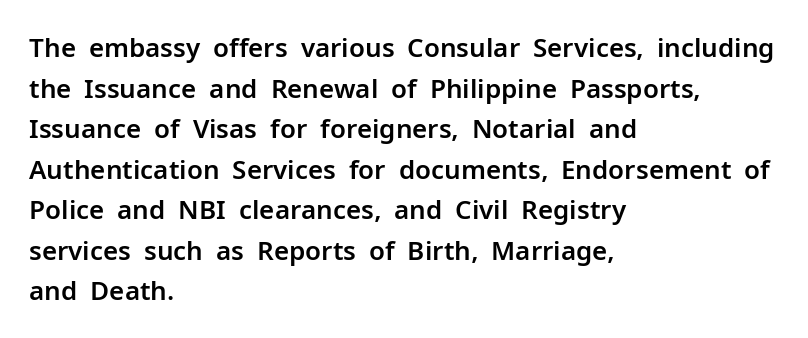
The image shows 26 px text type, upright; set left-aligned, normal line spacing (1.56x), normal letter spacing, not underlined.
